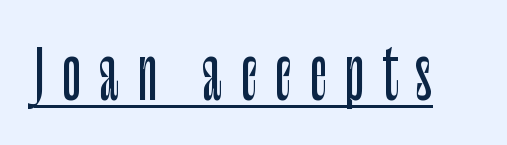
The image shows 65 px condensed sans-serif type, upright; set unusually wide letter spacing (+0.26 em), underlined; low stroke contrast and a large x-height.
